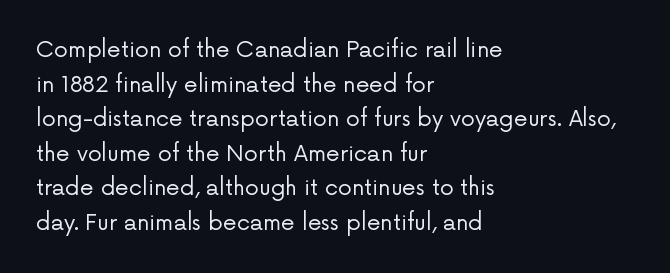
Q: Is the text bold? A: No.
Q: Is the text italic (slanted)? A: No, it is upright.
Q: Is the text underlined? A: No.
Q: How is the paragraph aligned? A: Left-aligned.
Q: Is the spacing between letters normal or unusually wide? A: Normal.
Q: Is the spacing between lines tight, normal or loose? A: Normal.
